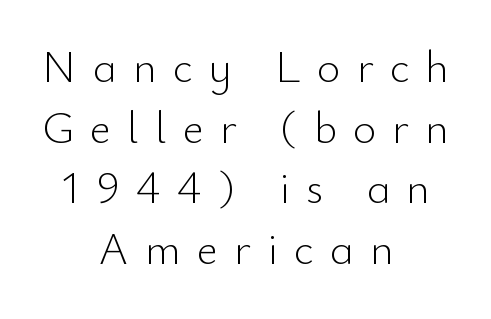
{"serif": "no", "italic": "no", "bold": "no", "weight": "light", "width": "normal", "stroke_contrast": "low", "x_height": "small", "monospaced": "no", "underline": "no", "align": "center", "line_spacing": "normal", "line_spacing_ratio": 1.35, "letter_spacing": "wide", "letter_spacing_em": 0.36, "glyph_px": 45}
